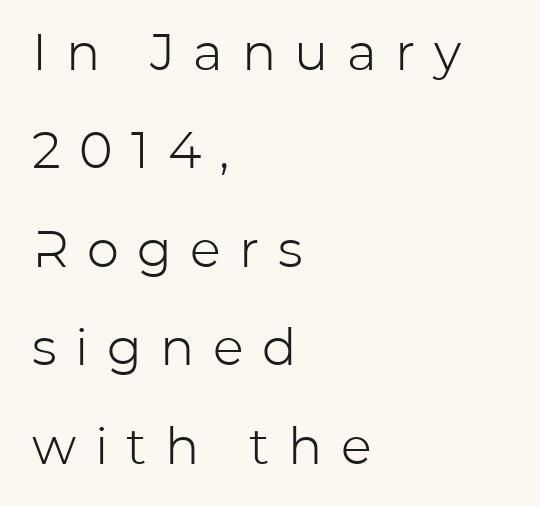
Q: Is the text bold? A: No.
Q: Is the text italic (slanted)? A: No, it is upright.
Q: Is the typeface a serif or a sans-serif typeface? A: Sans-serif.
Q: Is the text underlined? A: No.
Q: How is the paragraph aligned? A: Left-aligned.
Q: Is the spacing between letters normal or unusually wide? A: Unusually wide.
Q: Is the spacing between lines tight, normal or loose? A: Loose.
Q: Width (condensed, normal, or wide)? A: Normal.
Q: Stroke contrast? A: Low.
Q: x-height? A: Medium.
Q: Monospaced? A: No.
